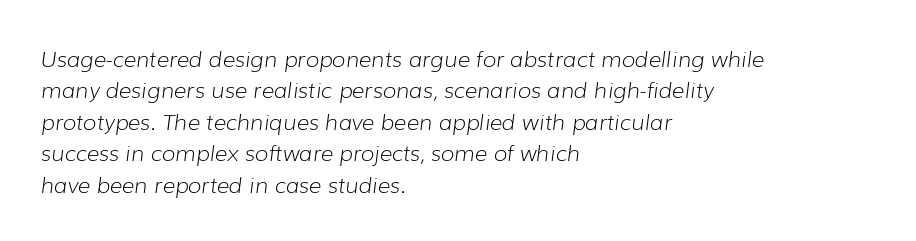
Default kerning and tracking; the words read as compact shapes. Decoration check: the copy has no underline. Interline gaps are of average width in this sample. The rag falls on the right side of this text block. Weight: not bold — regular or lighter.
